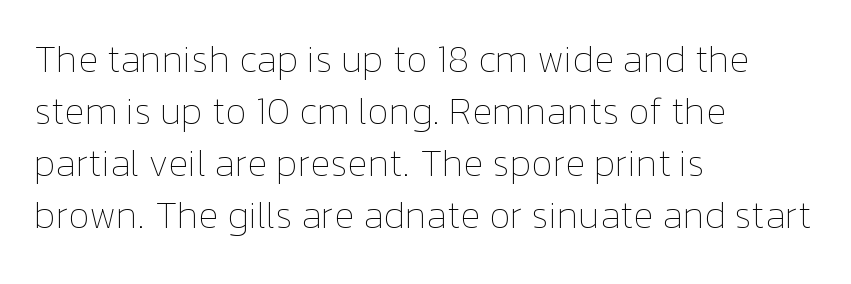
The image shows 38 px thin type, upright; set left-aligned, normal line spacing (1.37x), normal letter spacing, not underlined; low stroke contrast and a medium x-height.
